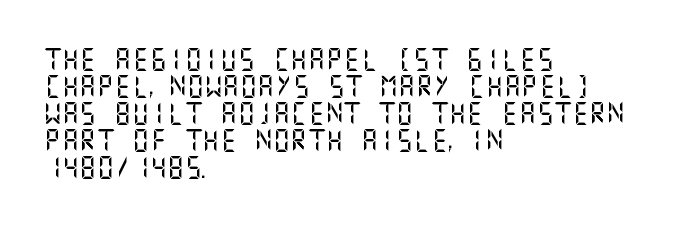
The horizontal fit of the characters is conventional and even. The typesetter chose a ragged-right arrangement here. Upright lettering throughout. The specimen omits any rule beneath the text block's lines.
